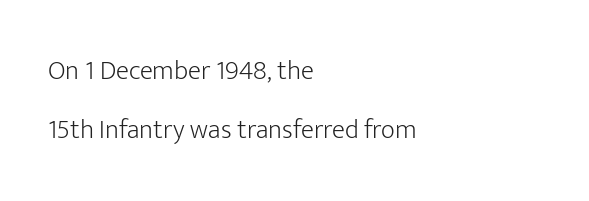
Q: Is the text bold? A: No.
Q: Is the text italic (slanted)? A: No, it is upright.
Q: Is the text underlined? A: No.
Q: How is the paragraph aligned? A: Left-aligned.
Q: Is the spacing between letters normal or unusually wide? A: Normal.
Q: Is the spacing between lines tight, normal or loose? A: Loose.
